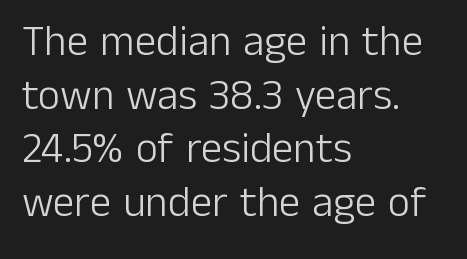
{"serif": "no", "italic": "no", "bold": "no", "weight": "light", "width": "normal", "stroke_contrast": "low", "x_height": "medium", "monospaced": "no", "underline": "no", "align": "left", "line_spacing": "normal", "line_spacing_ratio": 1.25, "letter_spacing": "normal", "letter_spacing_em": 0.0, "glyph_px": 43}
